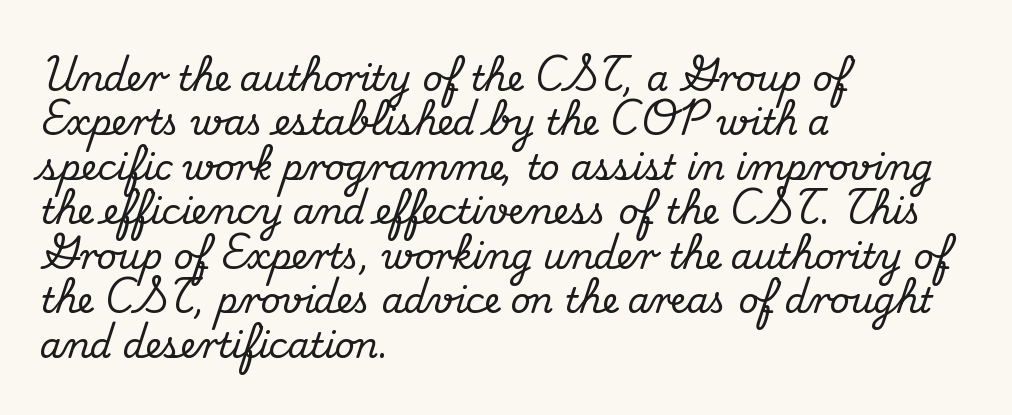
The letters sit at their default tracking, neither squeezed nor spread. Regular leading. You can tell from the footed stems that serif type was used. The area under the type is left untouched. Note the varied advance widths — an 'i' is clearly narrower than an 'm'. The paragraph shown leans on its left margin.
